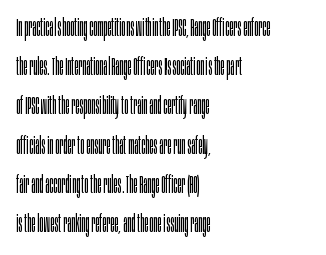
Q: Is the text bold? A: No.
Q: Is the text italic (slanted)? A: No, it is upright.
Q: Is the text underlined? A: No.
Q: How is the paragraph aligned? A: Left-aligned.
Q: Is the spacing between letters normal or unusually wide? A: Normal.
Q: Is the spacing between lines tight, normal or loose? A: Normal.
